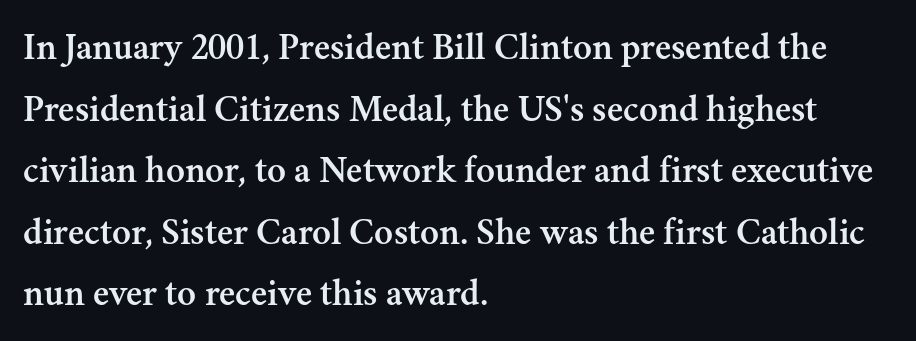
Q: Is the text italic (slanted)? A: No, it is upright.
Q: Is the typeface a serif or a sans-serif typeface? A: Serif.
Q: Is the text underlined? A: No.
Q: How is the paragraph aligned? A: Left-aligned.
Q: Is the spacing between letters normal or unusually wide? A: Normal.
Q: Is the spacing between lines tight, normal or loose? A: Normal.
Q: Width (condensed, normal, or wide)? A: Normal.
Q: Stroke contrast? A: Medium.
Q: x-height? A: Small.
Q: Monospaced? A: No.
